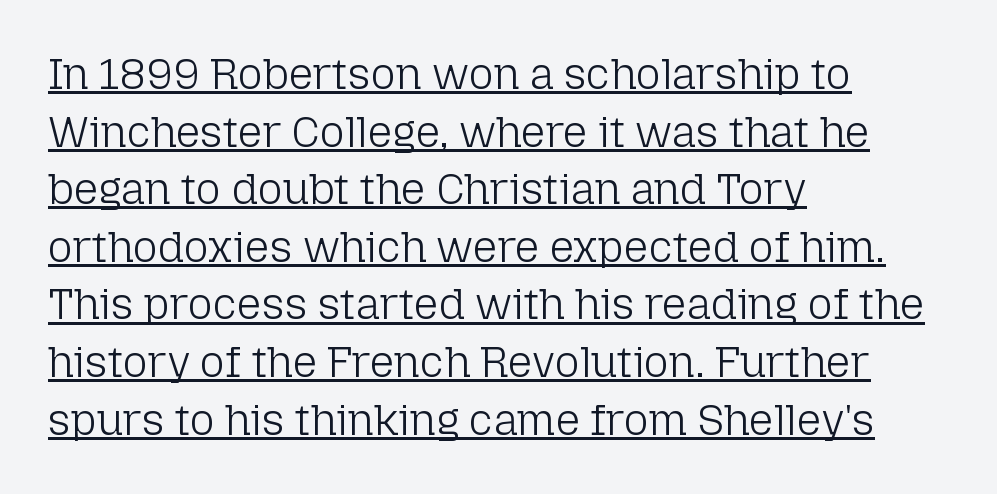
Q: Is the text bold? A: No.
Q: Is the text italic (slanted)? A: No, it is upright.
Q: Is the typeface a serif or a sans-serif typeface? A: Sans-serif.
Q: Is the text underlined? A: Yes.
Q: How is the paragraph aligned? A: Left-aligned.
Q: Is the spacing between letters normal or unusually wide? A: Normal.
Q: Is the spacing between lines tight, normal or loose? A: Normal.
Q: Width (condensed, normal, or wide)? A: Normal.
Q: Stroke contrast? A: Low.
Q: x-height? A: Medium.
Q: Monospaced? A: No.
